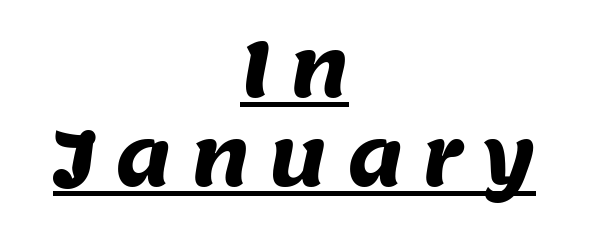
The compositor balanced each line on the midline. Font category for this specimen: sans-serif. Horizontal bands of white between lines are thin slivers. The face used here is proportionally spaced, like ordinary book or web type.
